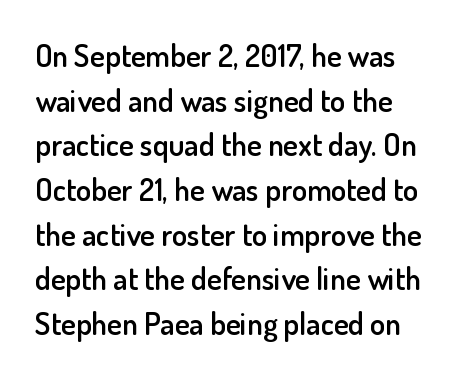
The image shows 31 px semibold sans-serif type, upright; set left-aligned, normal line spacing (1.44x), normal letter spacing, not underlined; low stroke contrast and a small x-height.
